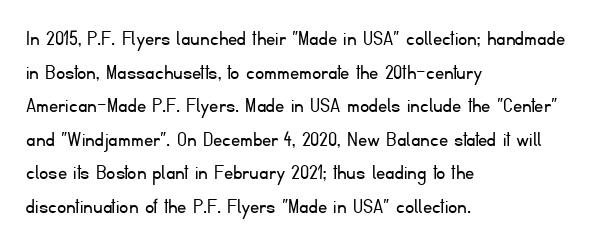
The image shows 23 px text type, upright; set left-aligned, normal line spacing (1.46x), normal letter spacing, not underlined.
